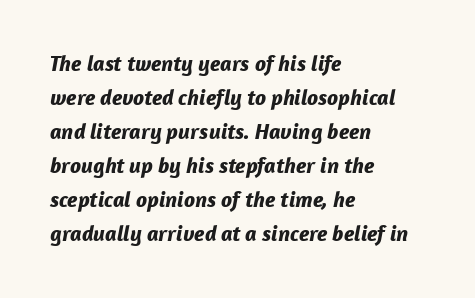
The image shows 22 px bold type, italic (leaning right); set left-aligned, normal line spacing (1.55x), normal letter spacing, not underlined.
